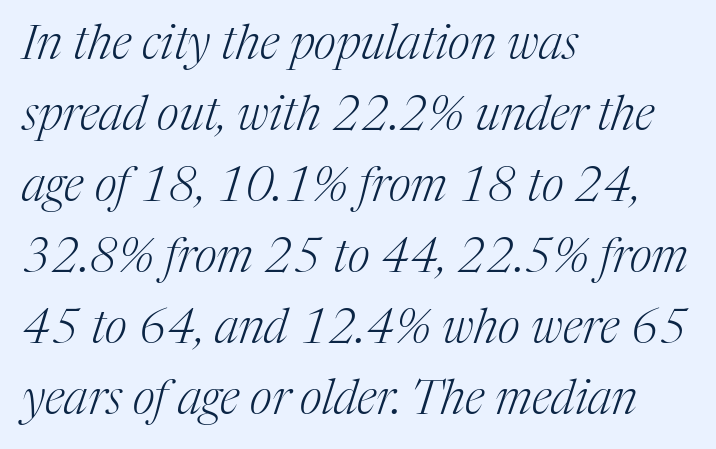
The line-height multiplier appears to be the usual default. Check under the words: just untouched page. Stems and bowls with no extra thickness — not bold. Small tapered or slab feet sit at the stroke ends, so this counts as serif. Horizontally, the lines are justified to the leading edge only. Proportional: the letters do not fall into vertical columns.
